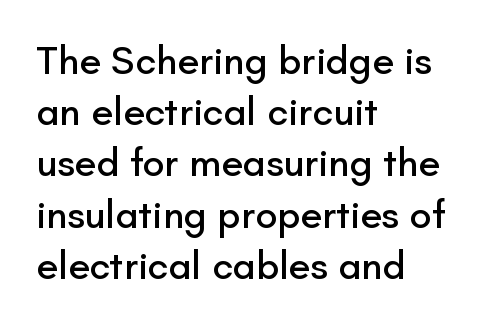
Q: Is the text italic (slanted)? A: No, it is upright.
Q: Is the typeface a serif or a sans-serif typeface? A: Sans-serif.
Q: Is the text underlined? A: No.
Q: How is the paragraph aligned? A: Left-aligned.
Q: Is the spacing between letters normal or unusually wide? A: Normal.
Q: Is the spacing between lines tight, normal or loose? A: Normal.
Q: Width (condensed, normal, or wide)? A: Normal.
Q: Stroke contrast? A: Low.
Q: x-height? A: Small.
Q: Monospaced? A: No.
